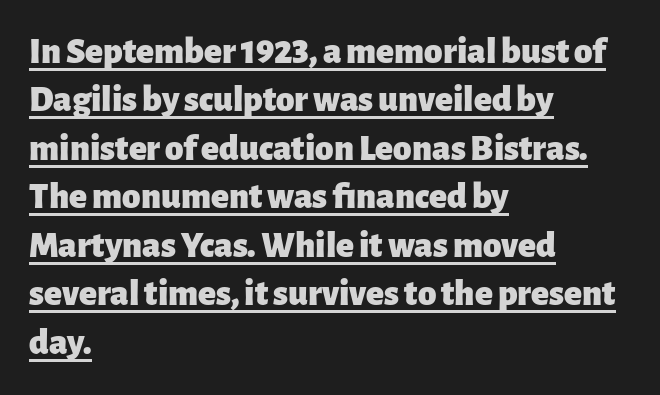
The image shows 37 px heavy sans-serif type, upright; set left-aligned, normal line spacing (1.31x), normal letter spacing, underlined; low stroke contrast and a medium x-height.
